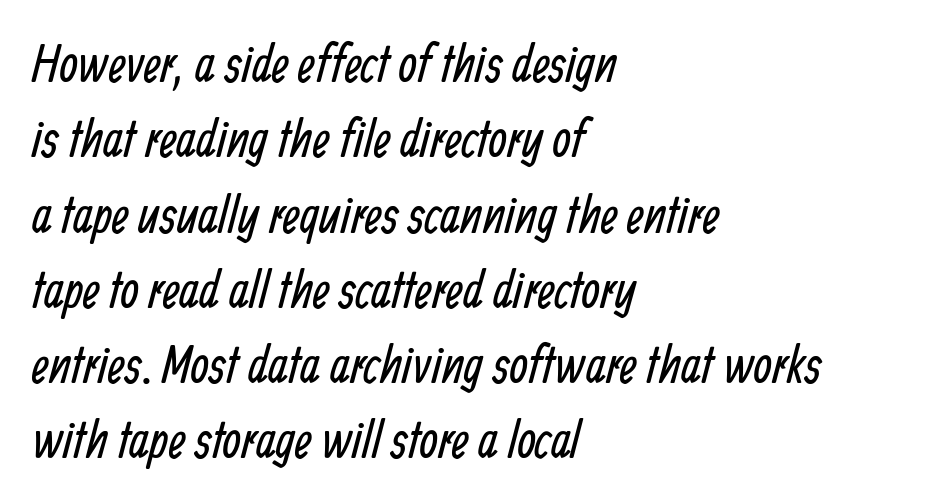
Q: Is the text bold? A: No.
Q: Is the typeface a serif or a sans-serif typeface? A: Sans-serif.
Q: Is the text underlined? A: No.
Q: How is the paragraph aligned? A: Left-aligned.
Q: Is the spacing between letters normal or unusually wide? A: Normal.
Q: Is the spacing between lines tight, normal or loose? A: Normal.
Q: Width (condensed, normal, or wide)? A: Condensed.
Q: Stroke contrast? A: Low.
Q: x-height? A: Medium.
Q: Monospaced? A: No.
